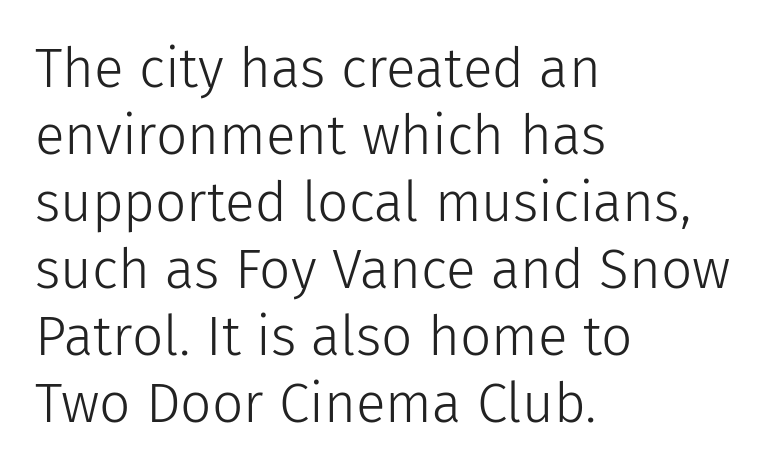
{"serif": "no", "italic": "no", "bold": "no", "weight": "light", "width": "normal", "stroke_contrast": "low", "x_height": "medium", "monospaced": "no", "underline": "no", "align": "left", "line_spacing_ratio": 1.22, "letter_spacing": "normal", "letter_spacing_em": 0.0, "glyph_px": 55}
